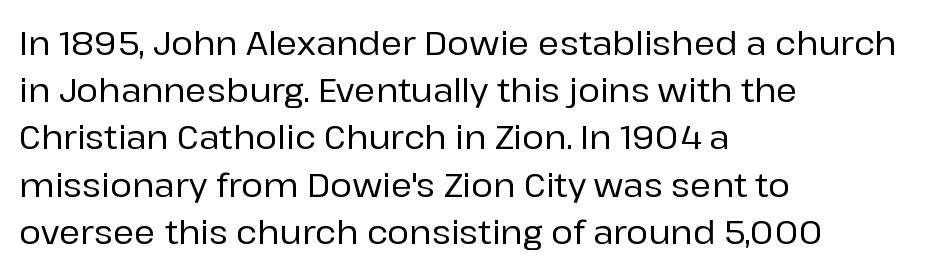
Lines of text with bare space underneath. A normal amount of white space separates one row of letters from the next. Inter-character spacing is left at the font's built-in metrics. Unlike a traditional serif, this face leaves its strokes unadorned. Posture: vertical.
